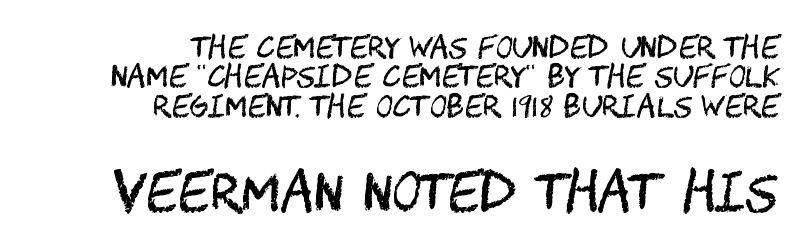
The line-height multiplier appears low, near solid setting. Of the two passages, the one underneath uses the larger point size. Characters follow at the spacing the type designer built in. The face used here is a sans, in the tradition of grotesques and geometrics. Right-aligned paragraph, ragged on the left.
